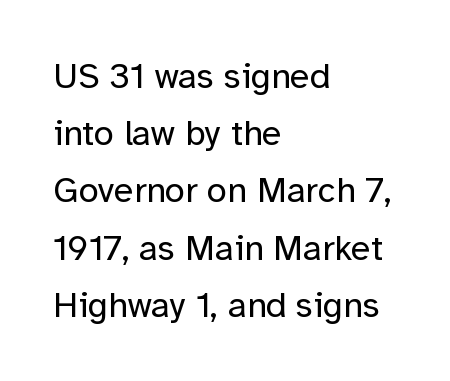
The strip under each line holds only bare page. The letters stand upright; this is a roman face. The lines in this sample share a left origin and differ only in where they stop. A typesetter would call this leading conventional body-copy spacing. The letters advance in unequal steps, a hallmark of proportional type. No letter is thick-stroked: the sample isn't bold.
